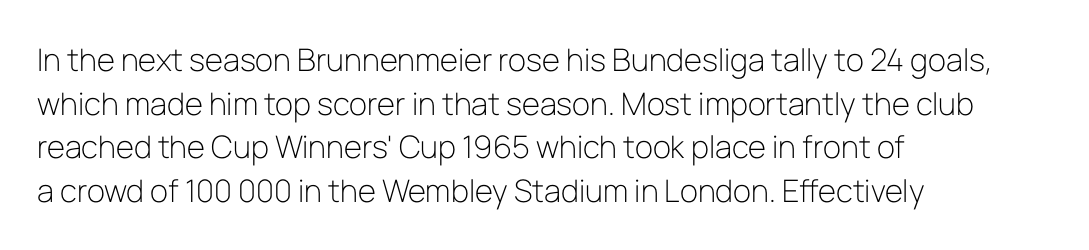
The image shows 31 px light sans-serif type, upright; set left-aligned, normal line spacing (1.41x), normal letter spacing, not underlined; low stroke contrast and a medium x-height.
